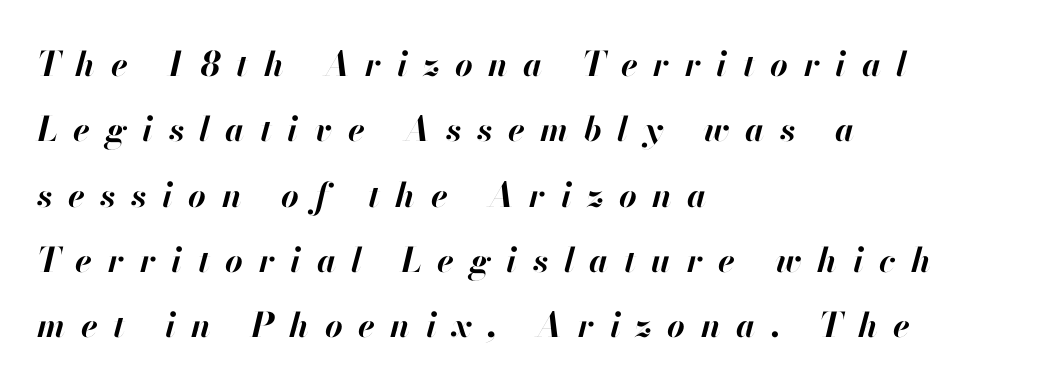
{"italic": "yes", "lean": "right", "slant_degrees": 13, "bold": "yes", "weight": "bold", "width": "normal", "stroke_contrast": "high", "x_height": "small", "monospaced": "no", "underline": "no", "align": "left", "line_spacing": "loose", "line_spacing_ratio": 1.92, "letter_spacing": "wide", "letter_spacing_em": 0.46, "glyph_px": 34}
